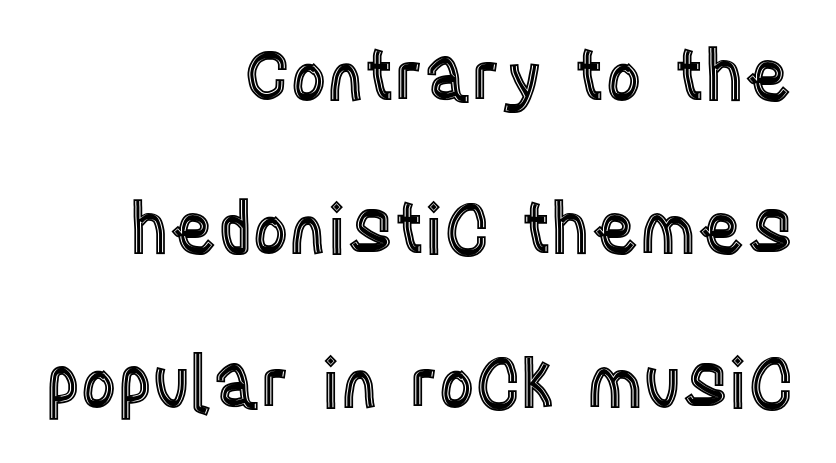
Q: Is the text italic (slanted)? A: No, it is upright.
Q: Is the text underlined? A: No.
Q: How is the paragraph aligned? A: Right-aligned.
Q: Is the spacing between letters normal or unusually wide? A: Normal.
Q: Is the spacing between lines tight, normal or loose? A: Loose.
Q: Width (condensed, normal, or wide)? A: Condensed.
Q: x-height? A: Large.
Q: Monospaced? A: No.
